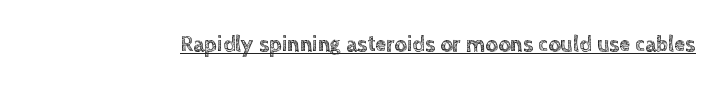
Q: Is the text italic (slanted)? A: No, it is upright.
Q: Is the text underlined? A: Yes.
Q: Is the spacing between letters normal or unusually wide? A: Normal.
